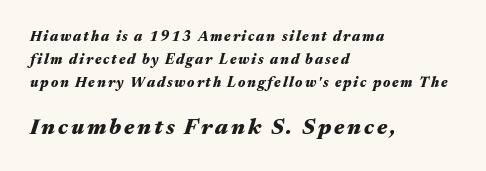
The image shows 22 px bold type, italic (leaning right); set left-aligned, normal line spacing (1.66x), not underlined; the second (bottom) block is 1.57x larger.
